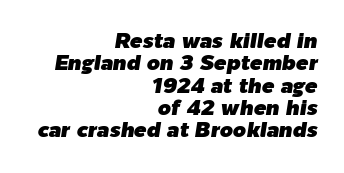
{"italic": "yes", "lean": "right", "slant_degrees": 9, "underline": "no", "align": "right", "line_spacing": "tight", "line_spacing_ratio": 1.06, "letter_spacing": "normal", "letter_spacing_em": 0.0, "glyph_px": 21}
